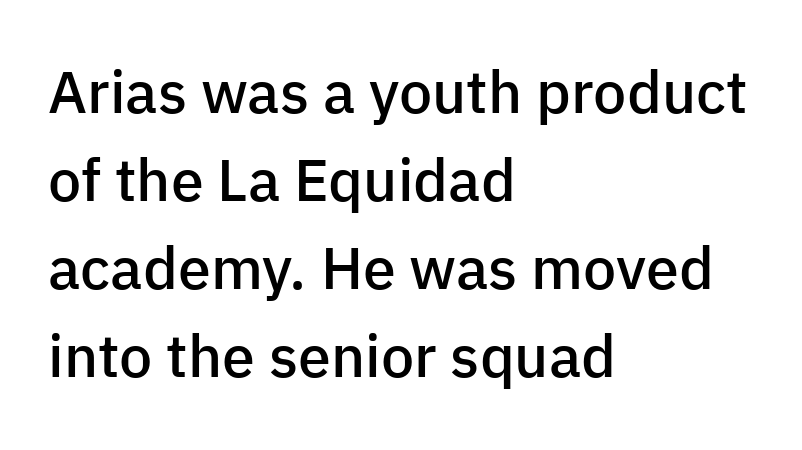
Anything drawn beneath the words? Only blank space. Style check: upright. Horizontal alignment here is leftward, the default for most running prose. Rows of type keep a routine distance in the vertical direction.
